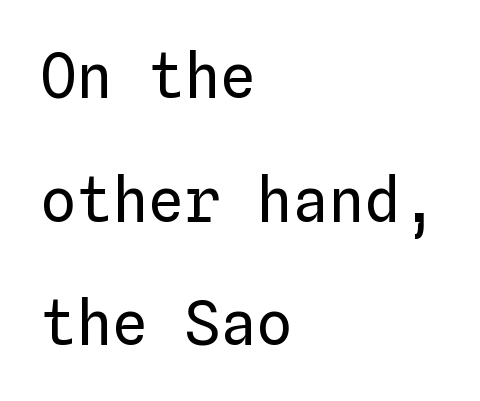
{"italic": "no", "bold": "no", "weight": "regular", "width": "normal", "stroke_contrast": "low", "x_height": "medium", "monospaced": "yes", "underline": "no", "align": "left", "line_spacing": "loose", "line_spacing_ratio": 2.06, "letter_spacing": "normal", "letter_spacing_em": 0.0, "glyph_px": 60}
